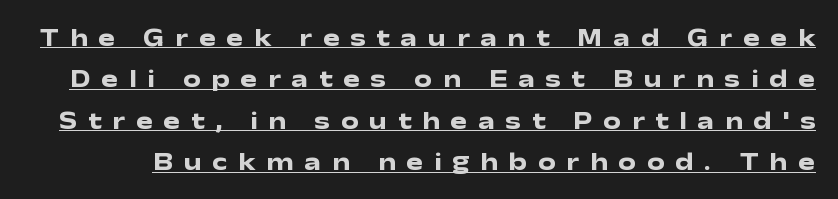
The image shows 25 px bold type, upright; set normal line spacing (1.66x), unusually wide letter spacing (+0.43 em), underlined.
